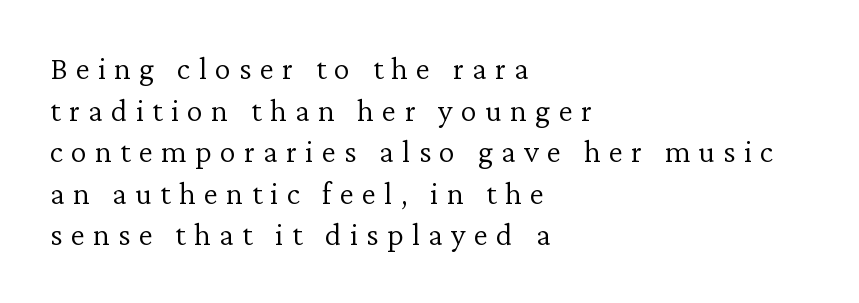
The image shows 32 px light serif type, upright; set left-aligned, normal line spacing (1.3x), unusually wide letter spacing (+0.26 em), not underlined; low stroke contrast and a medium x-height.
